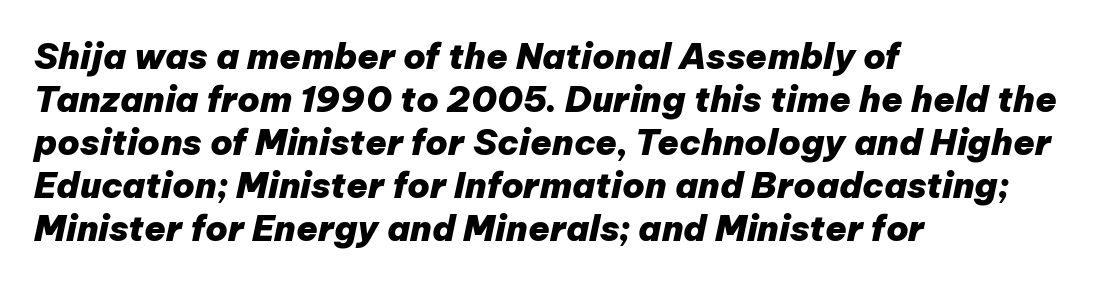
The image shows 35 px heavy type, italic (leaning right); set left-aligned, line spacing 1.23x, normal letter spacing, not underlined; low stroke contrast and a medium x-height.
